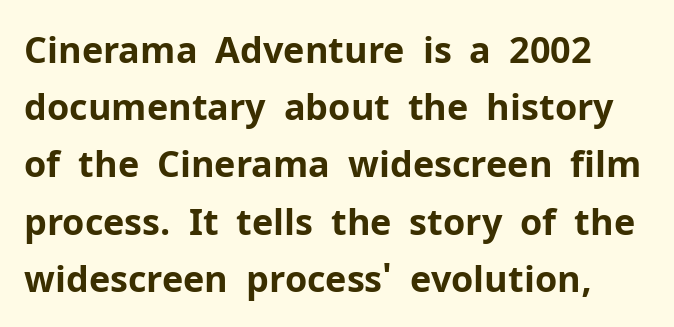
The image shows 36 px bold sans-serif type, upright; set normal line spacing (1.59x), normal letter spacing, not underlined; low stroke contrast and a medium x-height.
